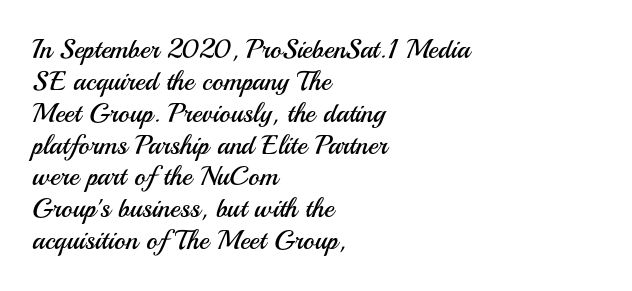
Q: Is the text bold? A: No.
Q: Is the text italic (slanted)? A: Yes.
Q: Is the text underlined? A: No.
Q: How is the paragraph aligned? A: Left-aligned.
Q: Is the spacing between letters normal or unusually wide? A: Normal.
